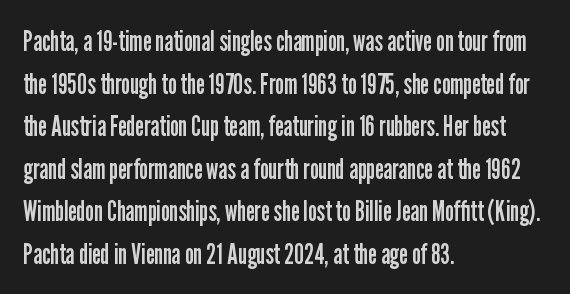
{"serif": "no", "italic": "no", "bold": "no", "weight": "regular", "width": "condensed", "stroke_contrast": "low", "x_height": "medium", "monospaced": "no", "underline": "no", "align": "left", "line_spacing": "normal", "line_spacing_ratio": 1.52, "letter_spacing": "normal", "letter_spacing_em": 0.0, "glyph_px": 28}
